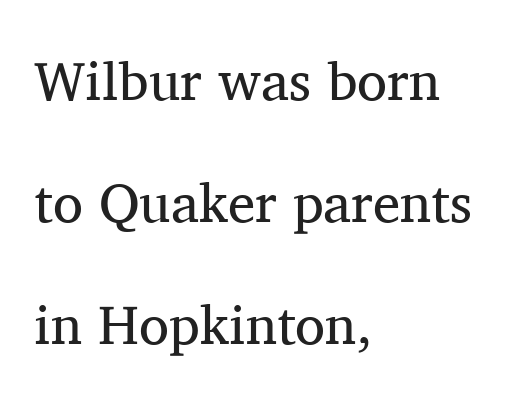
{"serif": "yes", "italic": "no", "bold": "no", "weight": "regular", "width": "normal", "stroke_contrast": "medium", "x_height": "medium", "monospaced": "no", "underline": "no", "align": "left", "line_spacing": "loose", "line_spacing_ratio": 2.22, "letter_spacing": "normal", "letter_spacing_em": 0.0, "glyph_px": 55}
